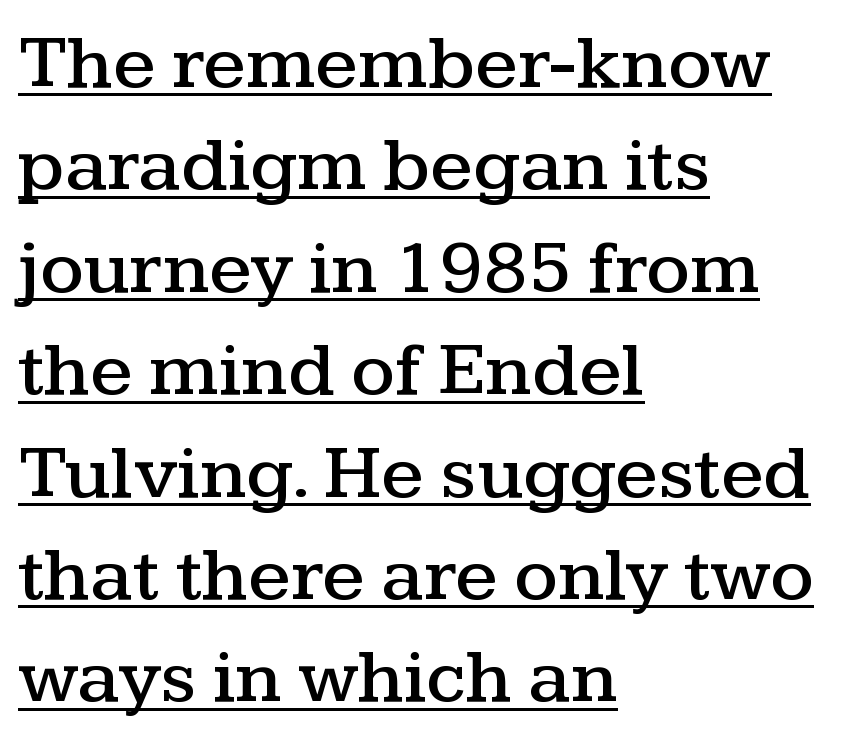
The lettering holds an erect, upright posture throughout. Proportional: the letters do not fall into vertical columns. Regarding serifs, this sample has them. The passage shown is underscored from start to finish.
